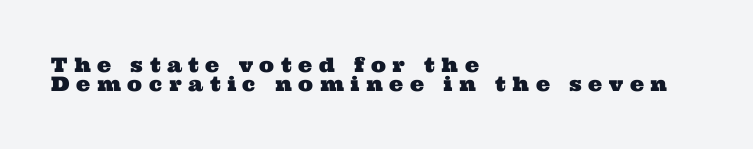
{"underline": "no", "align": "left", "line_spacing": "tight", "line_spacing_ratio": 0.97, "letter_spacing": "wide", "letter_spacing_em": 0.33, "glyph_px": 20}
